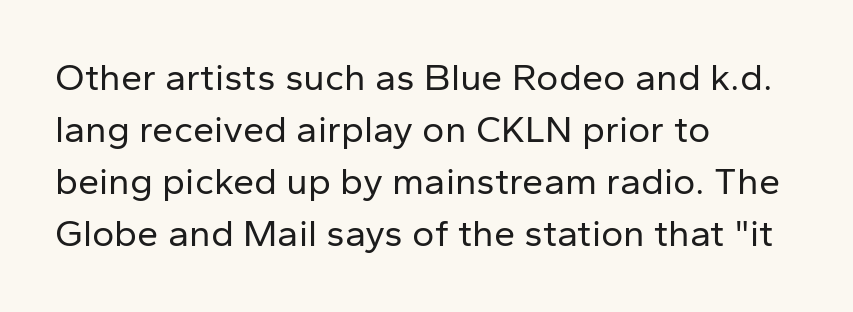
These lines are rendered in a variable-pitch font. This rendering uses left alignment, leaving the right contour irregular. Weight class: somewhere from thin through regular. The rendering keeps characters at their native spacing.
